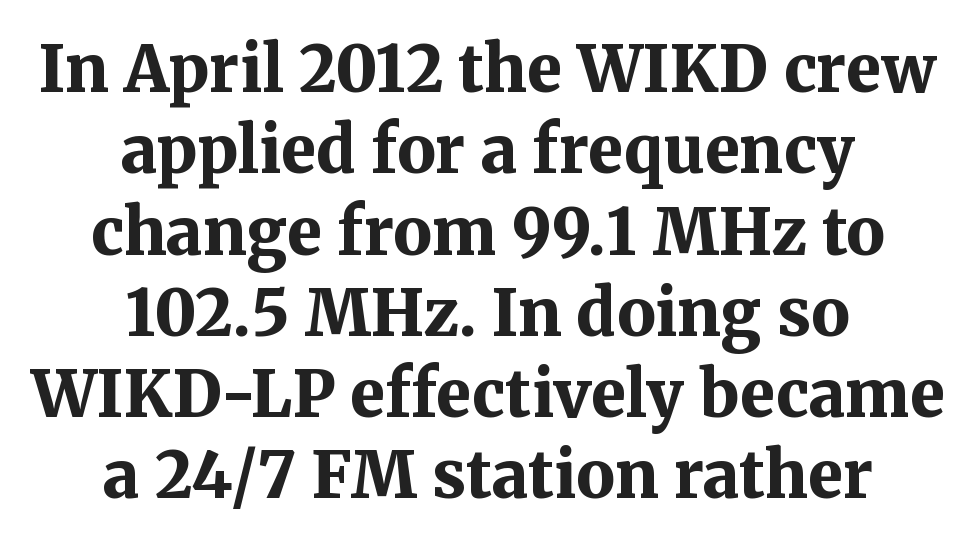
Plenty of ink on the page — the face is bold. This sample has the flowing, uneven cadence of proportional lettering. Centered paragraph, ragged on both sides. Honestly, there is no underline to notice here at all. Compared with typical body copy, the letter spacing here is the same. Posture: straight, roman, zero tilt.
